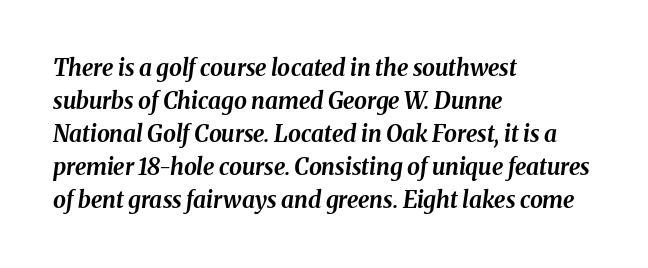
The image shows 23 px bold type, italic (leaning right); set left-aligned, normal line spacing (1.43x), normal letter spacing, not underlined.
